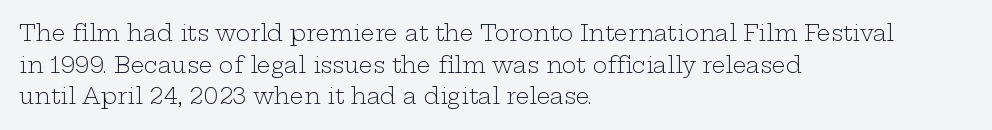
The image shows 22 px text type, upright; set left-aligned, normal line spacing (1.44x), normal letter spacing, not underlined.
